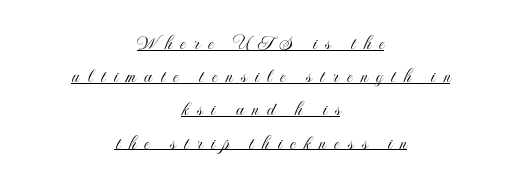
Q: Is the text italic (slanted)? A: Yes.
Q: Is the text underlined? A: Yes.
Q: How is the paragraph aligned? A: Centered.
Q: Is the spacing between letters normal or unusually wide? A: Unusually wide.
Q: Is the spacing between lines tight, normal or loose? A: Normal.
